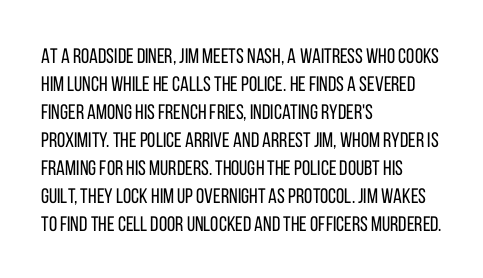
Q: Is the text bold? A: No.
Q: Is the text italic (slanted)? A: No, it is upright.
Q: Is the text underlined? A: No.
Q: How is the paragraph aligned? A: Left-aligned.
Q: Is the spacing between letters normal or unusually wide? A: Normal.
Q: Is the spacing between lines tight, normal or loose? A: Normal.
